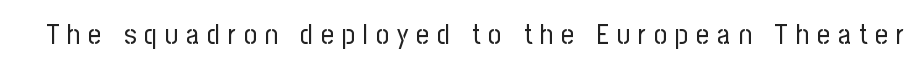
The image shows 28 px regular-weight, condensed sans-serif type, upright; set unusually wide letter spacing (+0.29 em), not underlined; low stroke contrast and a medium x-height.
